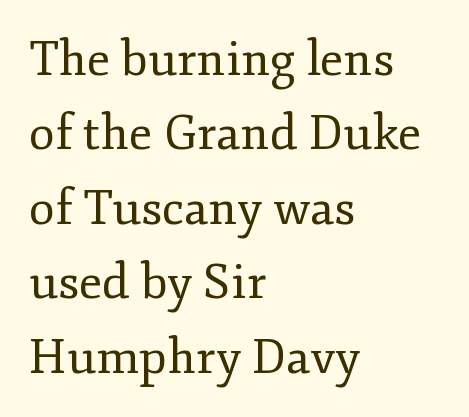
{"serif": "yes", "italic": "no", "bold": "no", "weight": "regular", "width": "normal", "stroke_contrast": "low", "x_height": "small", "monospaced": "no", "underline": "no", "align": "left", "line_spacing": "normal", "line_spacing_ratio": 1.55, "letter_spacing": "normal", "letter_spacing_em": 0.0, "glyph_px": 48}
